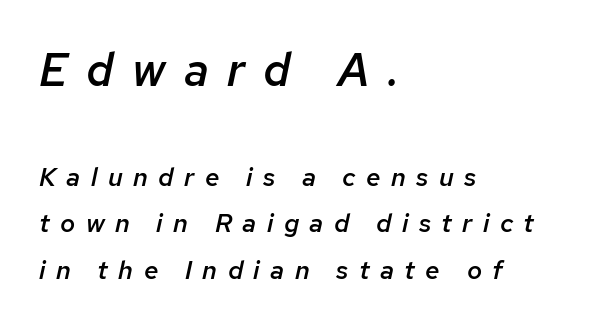
Short note: letters widely spaced. Check under the words: just untouched page. The whole block is typeset with a tilt. Top chunk: large. Bottom chunk: small. This sample has the flowing, uneven cadence of proportional lettering. In CSS terms this would be text-align: left.
